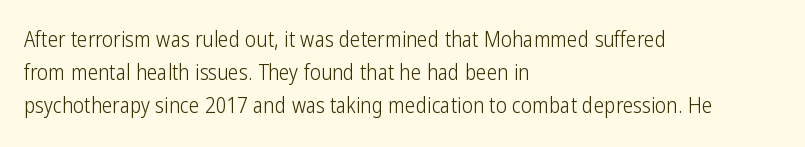
Q: Is the text bold? A: No.
Q: Is the text italic (slanted)? A: No, it is upright.
Q: Is the text underlined? A: No.
Q: How is the paragraph aligned? A: Left-aligned.
Q: Is the spacing between letters normal or unusually wide? A: Normal.
Q: Is the spacing between lines tight, normal or loose? A: Normal.
